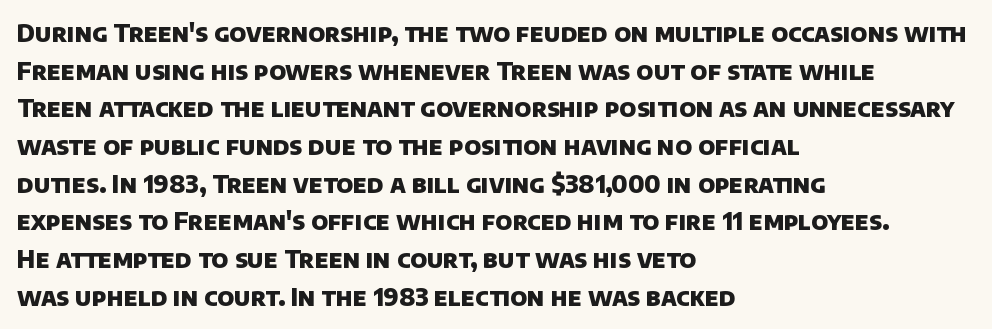
Q: Is the text bold? A: Yes.
Q: Is the text underlined? A: No.
Q: How is the paragraph aligned? A: Left-aligned.
Q: Is the spacing between letters normal or unusually wide? A: Normal.
Q: Is the spacing between lines tight, normal or loose? A: Normal.
